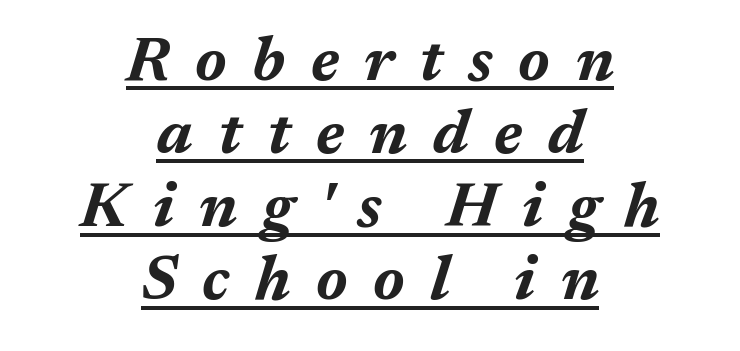
Q: Is the text bold? A: Yes.
Q: Is the text italic (slanted)? A: Yes, it leans right by about 17 degrees.
Q: Is the text underlined? A: Yes.
Q: How is the paragraph aligned? A: Centered.
Q: Is the spacing between letters normal or unusually wide? A: Unusually wide.
Q: Width (condensed, normal, or wide)? A: Normal.
Q: Stroke contrast? A: Medium.
Q: x-height? A: Medium.
Q: Monospaced? A: No.
